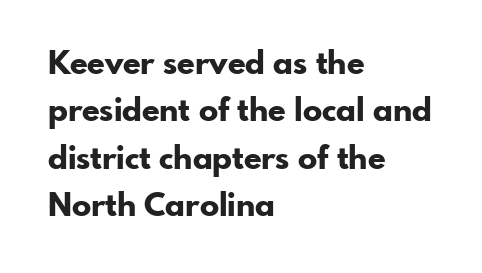
Nope, not italic — everything's standing straight. The foot of each line stays bare and open. These lines keep a tight, regular rhythm from letter to letter. Teacher's note: observe the even left margin — that is flush-left alignment. The passage shown is emphatically bold.
